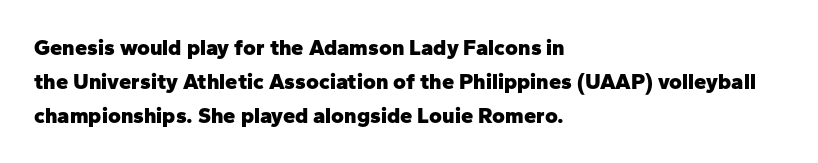
{"italic": "no", "bold": "yes", "underline": "no", "align": "left", "line_spacing": "normal", "line_spacing_ratio": 1.54, "letter_spacing": "normal", "letter_spacing_em": 0.0, "glyph_px": 22}
